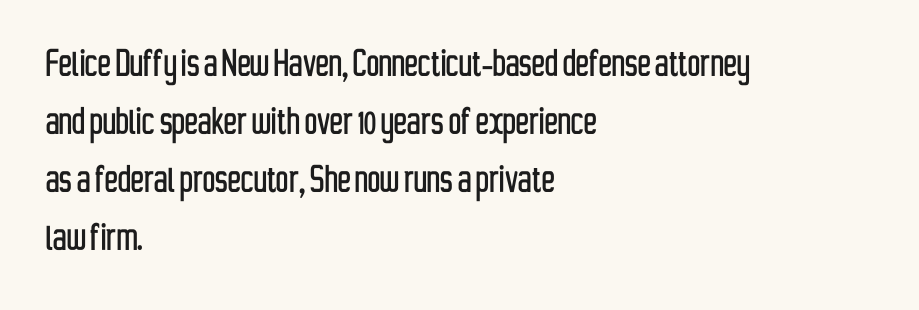
The image shows 44 px condensed sans-serif type, upright; set left-aligned, normal line spacing (1.32x), normal letter spacing, not underlined; low stroke contrast and a medium x-height.
